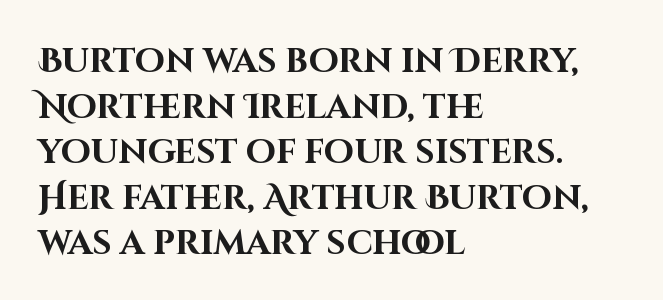
Baseline-to-baseline distance is the conventional proportion of letter height. The strip under each line holds only bare page. These lines carry a lot of weight — the face is fully bold. Spacing between characters is what you'd get straight out of the box. I'd call this a sans setting — the letters go barefoot. Do the characters align in a grid? No, the font is proportional.
